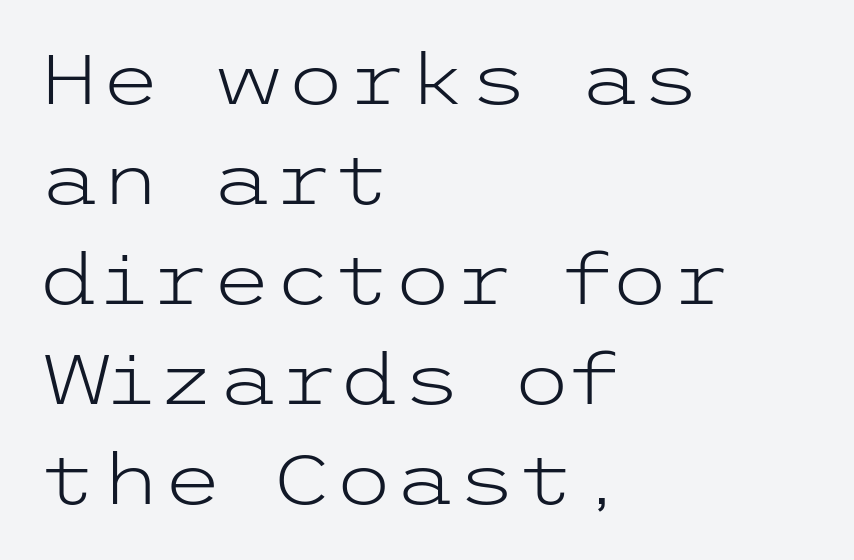
{"serif": "no", "italic": "no", "bold": "no", "weight": "light", "width": "wide", "stroke_contrast": "low", "x_height": "medium", "underline": "no", "align": "left", "line_spacing": "normal", "line_spacing_ratio": 1.43, "letter_spacing": "normal", "letter_spacing_em": 0.0, "glyph_px": 70}
